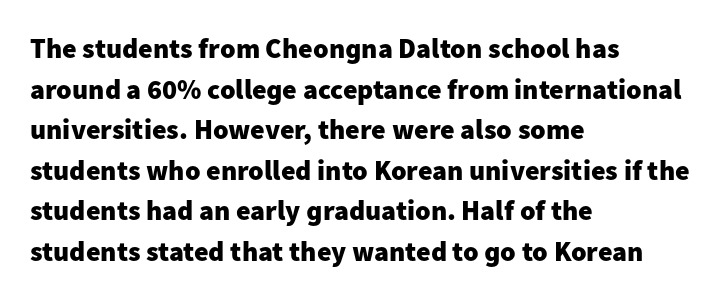
You can tell it's not italic because the verticals are truly vertical. The string is rendered with underlining switched off. This rendering uses left alignment, leaving the right contour irregular. Stroke thickness is high; the sample reads as a true bold. Students, note that the glyphs here touch the page at normal intervals.
